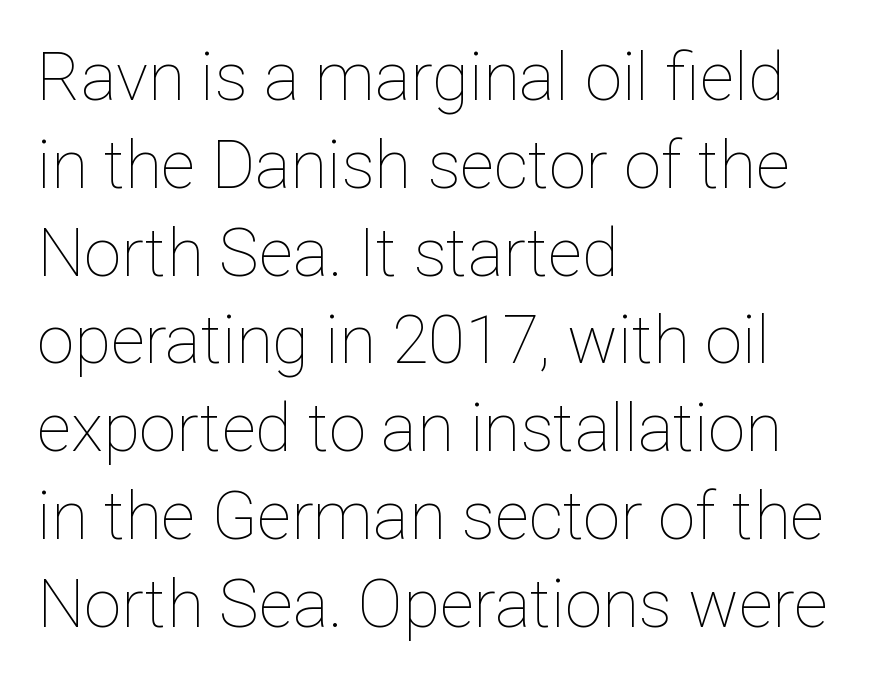
{"italic": "no", "bold": "no", "weight": "thin", "width": "normal", "stroke_contrast": "low", "x_height": "medium", "monospaced": "no", "underline": "no", "align": "left", "line_spacing": "normal", "line_spacing_ratio": 1.31, "letter_spacing": "normal", "letter_spacing_em": 0.0, "glyph_px": 67}
